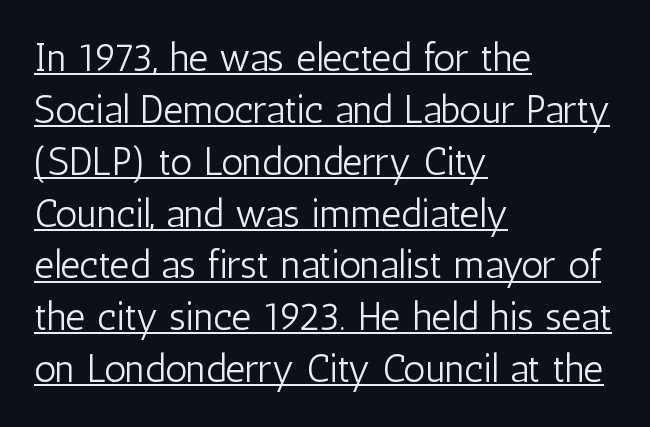
{"serif": "no", "italic": "no", "bold": "no", "weight": "light", "width": "condensed", "stroke_contrast": "low", "x_height": "medium", "monospaced": "no", "underline": "yes", "align": "left", "line_spacing": "normal", "line_spacing_ratio": 1.33, "letter_spacing": "normal", "letter_spacing_em": 0.0, "glyph_px": 39}
